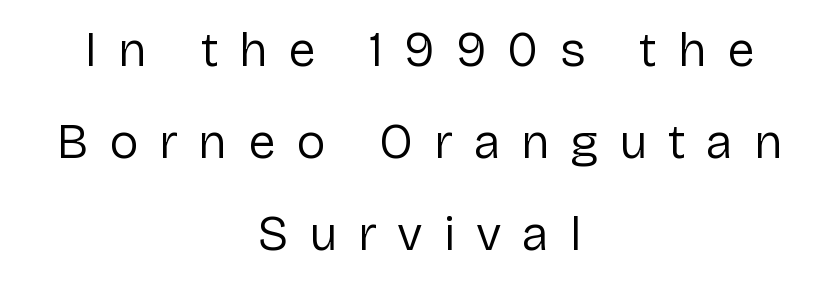
Q: Is the text bold? A: No.
Q: Is the text italic (slanted)? A: No, it is upright.
Q: Is the typeface a serif or a sans-serif typeface? A: Sans-serif.
Q: Is the text underlined? A: No.
Q: How is the paragraph aligned? A: Centered.
Q: Is the spacing between letters normal or unusually wide? A: Unusually wide.
Q: Width (condensed, normal, or wide)? A: Normal.
Q: Stroke contrast? A: Low.
Q: x-height? A: Medium.
Q: Monospaced? A: No.
